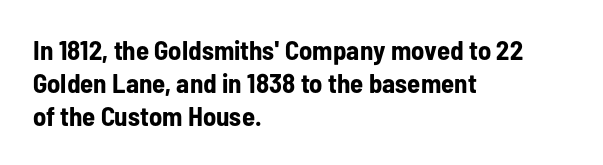
{"italic": "no", "bold": "yes", "underline": "no", "align": "left", "line_spacing_ratio": 1.22, "letter_spacing": "normal", "letter_spacing_em": 0.0, "glyph_px": 27}
